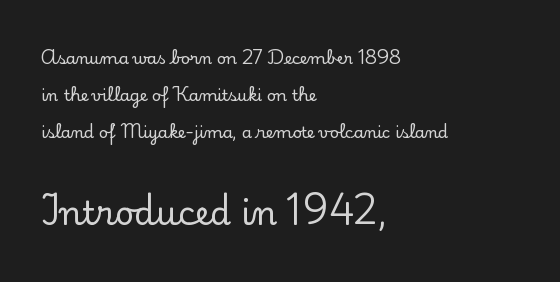
The lines are spread far apart with generous leading. Every row of glyphs begins at an identical x-position on the left. These lines are rendered in a variable-pitch font. Type style note: has serifs. Two sizes are in play, and the larger belongs to the second block. If you drew a line through each stem, it would be perfectly vertical.
